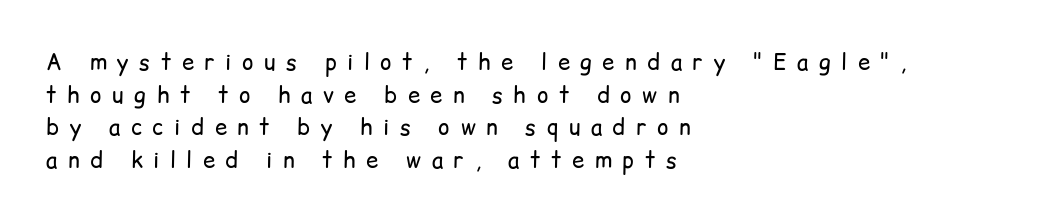
Stems here are at most as thick as an everyday book face. Bare-footed words on every line. The lines sit at an ordinary, default distance from one another. The letters stand straight up with perfectly vertical stems. Layout note: lines flush left.
